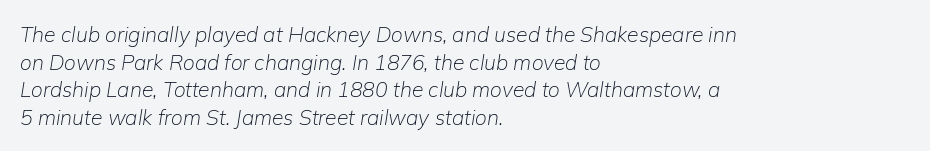
These lines are set flush left with a ragged right edge. The vertical gap from one line to the next is medium. You could call the tracking neutral — neither tight nor loose. Beneath every word, the page is bare.
